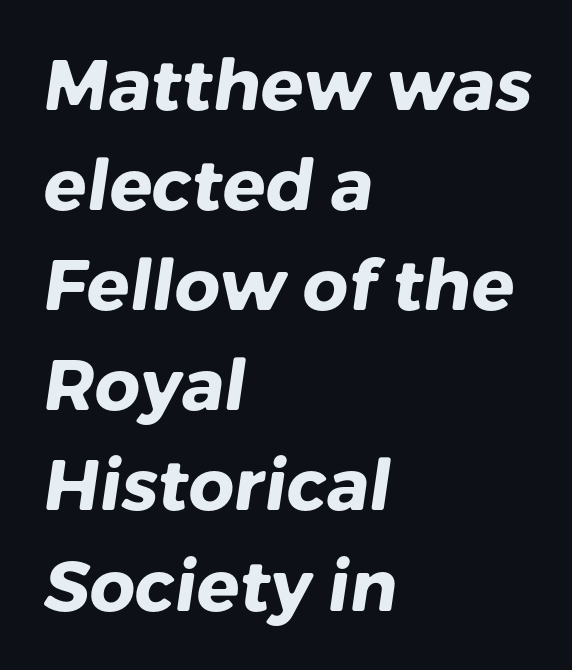
The image shows 71 px heavy sans-serif type; set left-aligned, normal line spacing (1.41x), normal letter spacing, not underlined; low stroke contrast and a medium x-height.
